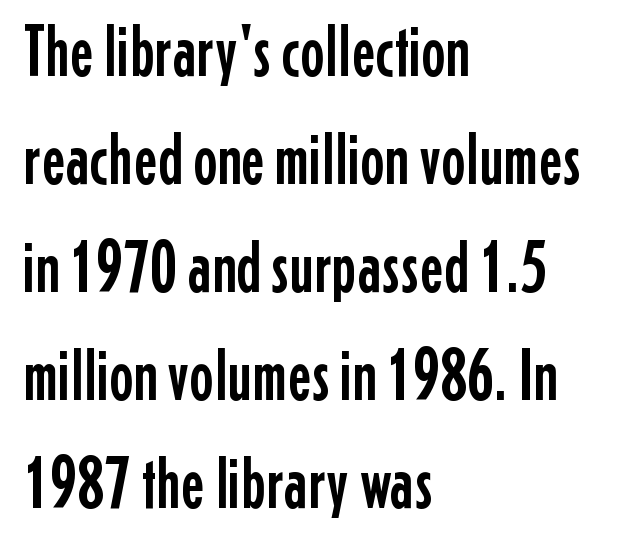
{"serif": "no", "italic": "no", "width": "condensed", "stroke_contrast": "low", "x_height": "medium", "monospaced": "no", "underline": "no", "align": "left", "line_spacing": "normal", "line_spacing_ratio": 1.48, "letter_spacing": "normal", "letter_spacing_em": 0.0, "glyph_px": 73}
